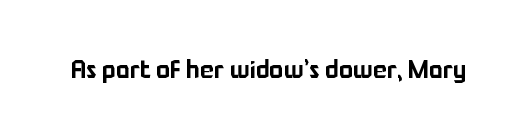
{"italic": "no", "underline": "no", "letter_spacing": "normal", "letter_spacing_em": 0.0, "glyph_px": 26}
